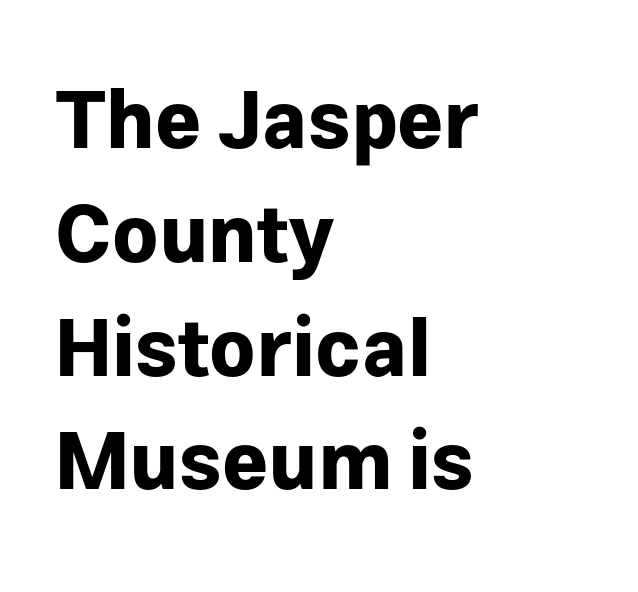
Horizontally, the lines are justified to the leading edge only. Italic: no, the glyphs are upright roman. Thick stems and heavy bowls — unmistakably bold. Spacing verdict: proportional, widths tailored to each character. Students, observe: this is what conventionally led text looks like. Lines of text with bare space underneath.
